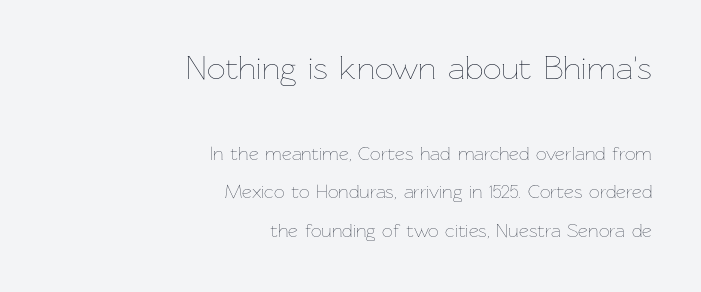
The image shows 33 px thin type, upright; set right-aligned, loose line spacing (2.04x), normal letter spacing, not underlined; the first (top) block is 1.74x larger; low stroke contrast and a medium x-height.
